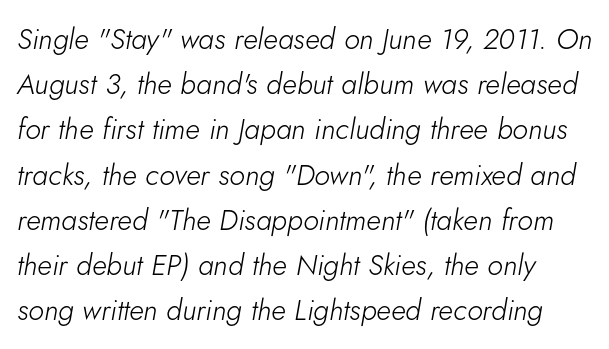
Think of a printed novel: that variable character pitch is what you see here. The specimen omits any rule beneath the text block's lines. The typography opts for an oblique posture over an upright one. There is no visible air inserted between adjacent glyphs.
